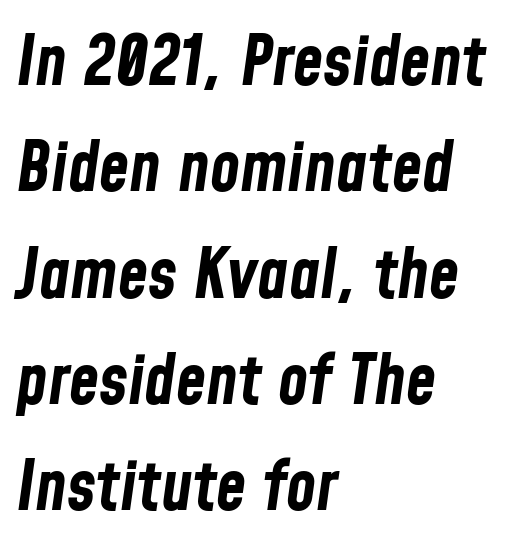
Q: Is the text bold? A: Yes.
Q: Is the text italic (slanted)? A: Yes, it leans right by about 8 degrees.
Q: Is the text underlined? A: No.
Q: How is the paragraph aligned? A: Left-aligned.
Q: Is the spacing between letters normal or unusually wide? A: Normal.
Q: Is the spacing between lines tight, normal or loose? A: Normal.
Q: Width (condensed, normal, or wide)? A: Condensed.
Q: Stroke contrast? A: Low.
Q: x-height? A: Medium.
Q: Monospaced? A: No.
